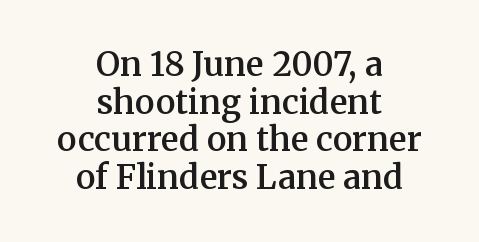
Q: Is the text bold? A: Semi-bold.
Q: Is the text italic (slanted)? A: No, it is upright.
Q: Is the typeface a serif or a sans-serif typeface? A: Serif.
Q: Is the text underlined? A: No.
Q: How is the paragraph aligned? A: Centered.
Q: Is the spacing between letters normal or unusually wide? A: Normal.
Q: Is the spacing between lines tight, normal or loose? A: Tight.
Q: Width (condensed, normal, or wide)? A: Normal.
Q: Stroke contrast? A: Medium.
Q: x-height? A: Medium.
Q: Monospaced? A: No.
